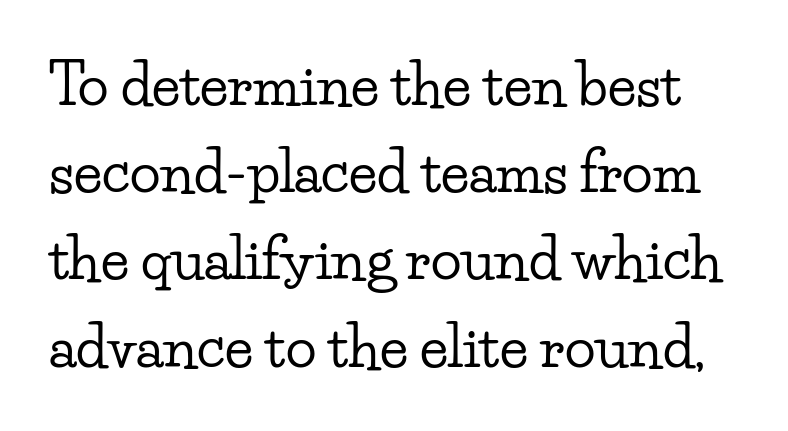
Summary of vertical rhythm: regular, with standard interline spacing. How are the letters spaced? Ordinarily, with no added tracking. The font's upright variant was chosen for this text. Note: serifs present on the glyphs. The letters advance in unequal steps, a hallmark of proportional type. Only glyphs here, with clear space below each row.
